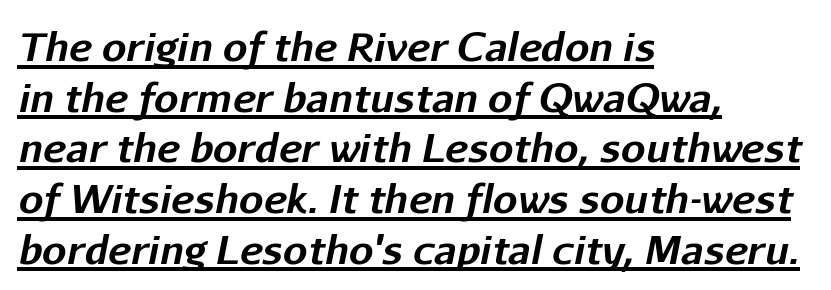
The image shows 39 px bold type, italic (leaning right); set left-aligned, normal line spacing (1.3x), normal letter spacing, underlined; low stroke contrast and a medium x-height.
